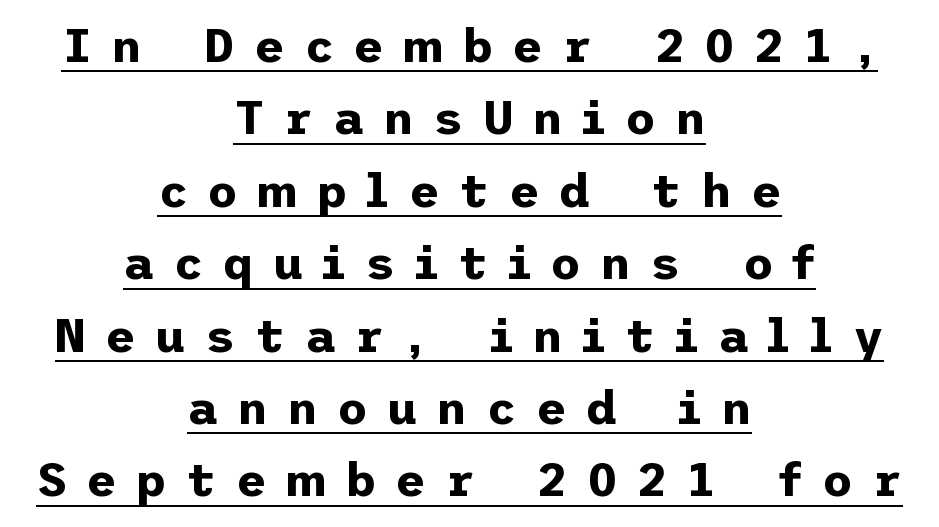
{"serif": "no", "italic": "no", "bold": "yes", "weight": "bold", "width": "normal", "stroke_contrast": "low", "x_height": "medium", "underline": "yes", "align": "center", "line_spacing": "normal", "line_spacing_ratio": 1.54, "letter_spacing": "wide", "letter_spacing_em": 0.41, "glyph_px": 47}
